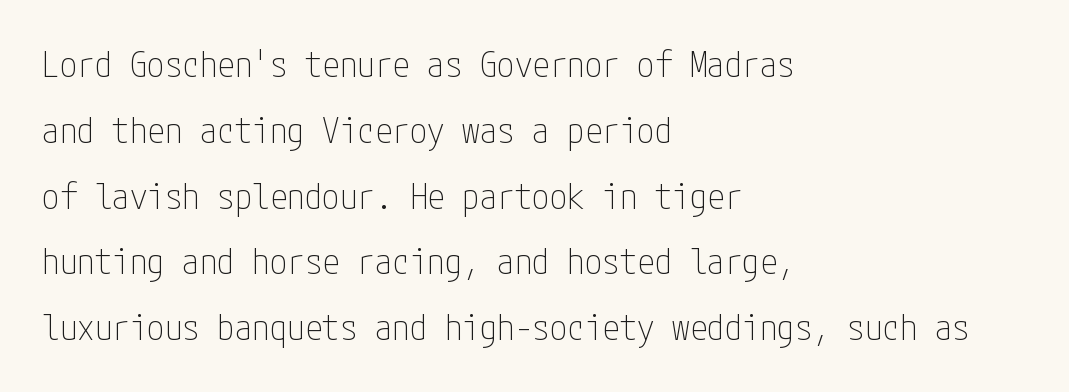
Q: Is the text bold? A: No.
Q: Is the text italic (slanted)? A: No, it is upright.
Q: Is the typeface a serif or a sans-serif typeface? A: Sans-serif.
Q: Is the text underlined? A: No.
Q: How is the paragraph aligned? A: Left-aligned.
Q: Is the spacing between letters normal or unusually wide? A: Normal.
Q: Width (condensed, normal, or wide)? A: Condensed.
Q: Stroke contrast? A: Low.
Q: x-height? A: Medium.
